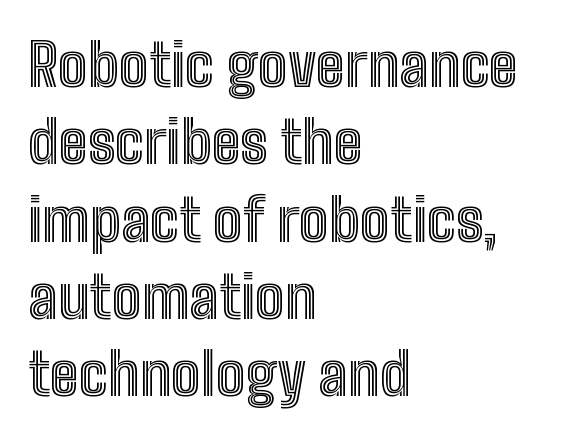
The image shows 59 px condensed type, upright; set left-aligned, normal line spacing (1.31x), normal letter spacing, not underlined; a medium x-height.
